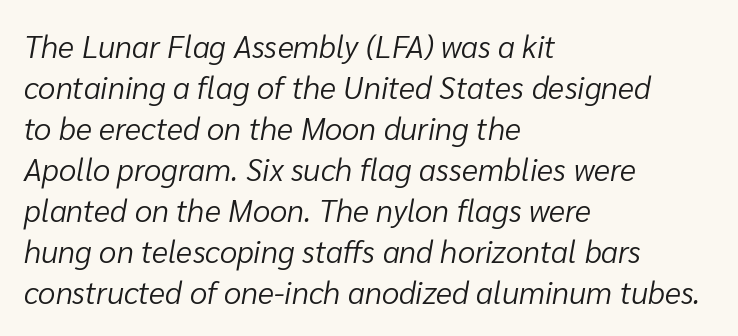
Tall strokes in this sample are angled rather than plumb. Here the glyphs are tracked normally, forming tight word shapes. Unbolded letterforms with no extra heft. One glance says typical: line gaps are just what's usual.
